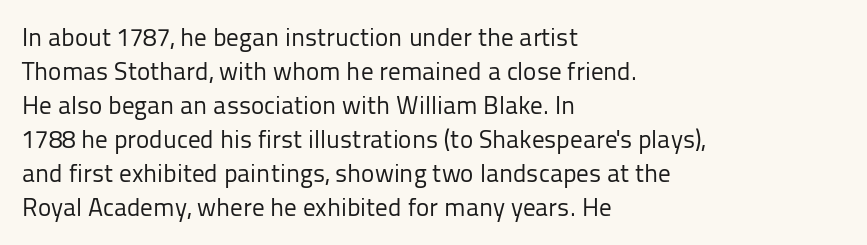
A normal amount of white space separates one row of letters from the next. Honestly, the letter spacing is just normal — you wouldn't notice it. The font's upright variant was chosen for this text. Is this a heavy cut? Hardly; it is regular or lighter. Caption: multi-line text, flush left, ragged right.
